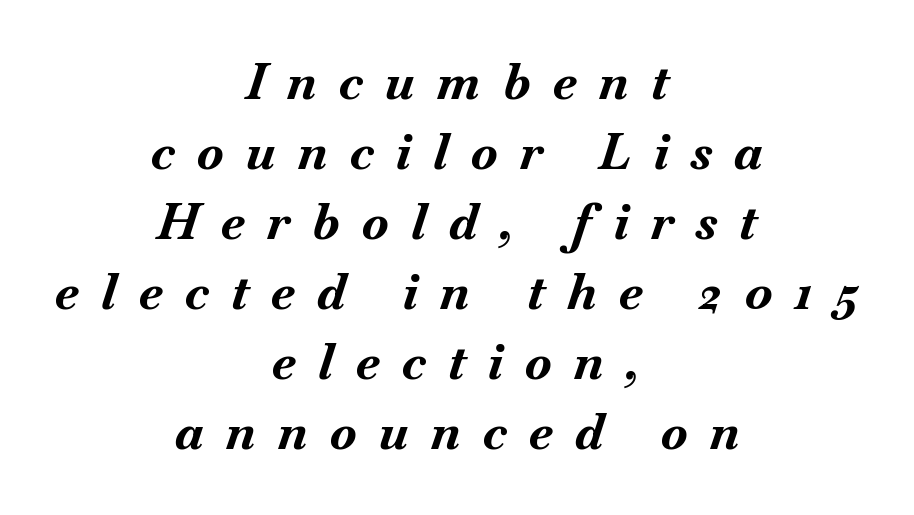
The image shows 49 px bold type, italic (leaning right); set centered, normal line spacing (1.43x), unusually wide letter spacing (+0.46 em), not underlined; medium stroke contrast and a small x-height.
